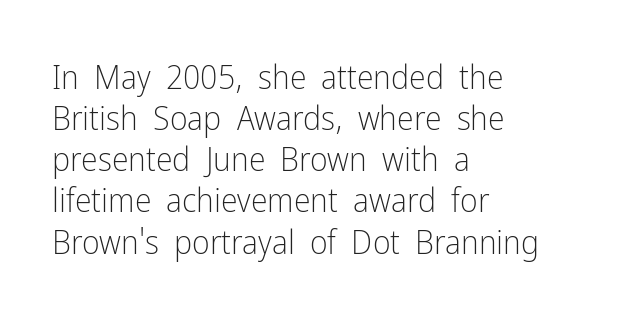
Q: Is the text bold? A: No.
Q: Is the text italic (slanted)? A: No, it is upright.
Q: Is the typeface a serif or a sans-serif typeface? A: Sans-serif.
Q: Is the text underlined? A: No.
Q: How is the paragraph aligned? A: Left-aligned.
Q: Is the spacing between letters normal or unusually wide? A: Normal.
Q: Width (condensed, normal, or wide)? A: Condensed.
Q: Stroke contrast? A: Low.
Q: x-height? A: Medium.
Q: Monospaced? A: No.
